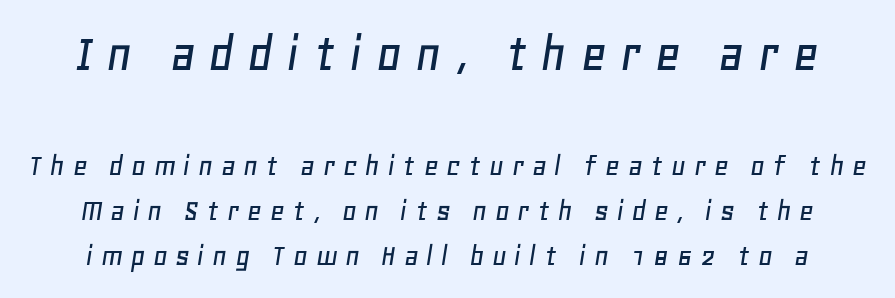
The image shows 56 px text type, italic (leaning right); set normal line spacing (1.41x), unusually wide letter spacing (+0.23 em), not underlined; the first (top) block is 1.75x larger; low stroke contrast and a large x-height.
